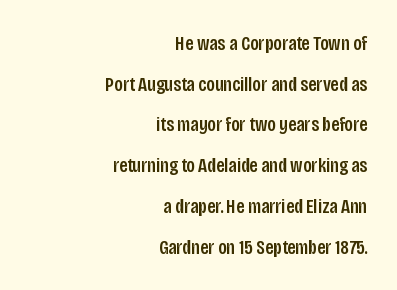
Q: Is the text italic (slanted)? A: No, it is upright.
Q: Is the text underlined? A: No.
Q: How is the paragraph aligned? A: Right-aligned.
Q: Is the spacing between letters normal or unusually wide? A: Normal.
Q: Is the spacing between lines tight, normal or loose? A: Loose.
